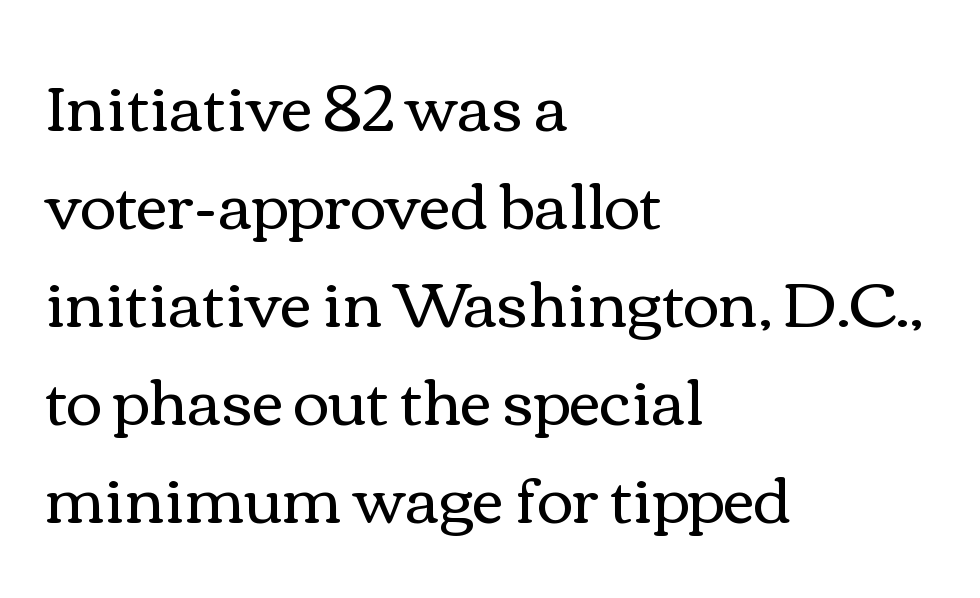
Q: Is the text bold? A: No.
Q: Is the text italic (slanted)? A: No, it is upright.
Q: Is the text underlined? A: No.
Q: How is the paragraph aligned? A: Left-aligned.
Q: Is the spacing between letters normal or unusually wide? A: Normal.
Q: Is the spacing between lines tight, normal or loose? A: Normal.
Q: Width (condensed, normal, or wide)? A: Wide.
Q: x-height? A: Medium.
Q: Monospaced? A: No.
